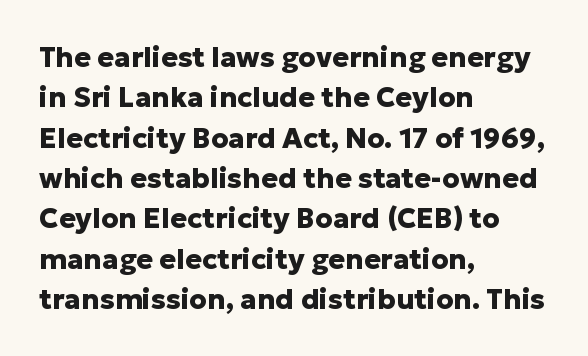
{"serif": "no", "italic": "no", "bold": "yes", "weight": "heavy", "width": "normal", "stroke_contrast": "low", "x_height": "medium", "monospaced": "no", "underline": "no", "align": "left", "line_spacing": "normal", "line_spacing_ratio": 1.44, "letter_spacing": "normal", "letter_spacing_em": 0.0, "glyph_px": 28}
